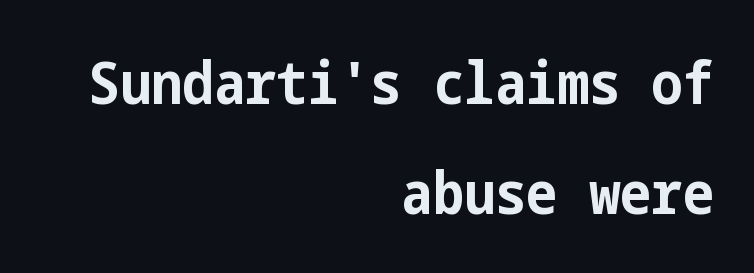
Every letter is thick-stroked: bold, no question. The axis of the letterforms is exactly vertical. The rendering anchors every line to the right-hand side. Any mark beneath the type? The region is blank.
